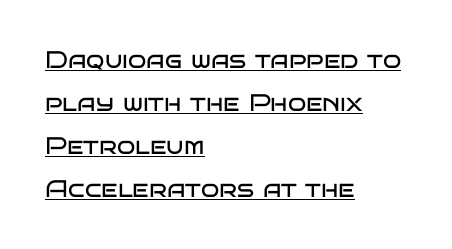
Look at the tracking — it's just the regular setting, nothing added. Every word sits above its own underline. Weight: in the light-to-regular range. The type sits square on the baseline with zero lean. Short and long lines alike share a common starting point at left.
